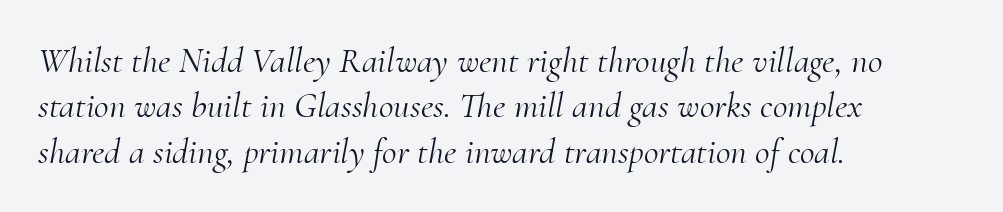
Compared with a typical body face, this is equally light or lighter still. Designer's note — italics engaged. This sample is left-justified, so line endings fall wherever the words run out. This sample has the flowing, uneven cadence of proportional lettering. The text was rendered using a seriffed face with decorative stroke endings. Does extra space separate the letters? No, they use regular spacing.
